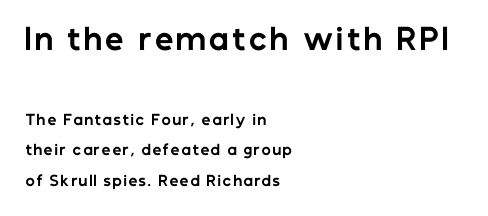
The passage shown is emphatically bold. Which margin do the lines hug? The left one — the right edge is uneven. Examine the stroke ends and you'll find no serifs. Words float on clear page, feet unadorned. Compared with typical paragraphs, the rows here are farther apart. Proportional: the letters do not fall into vertical columns.
